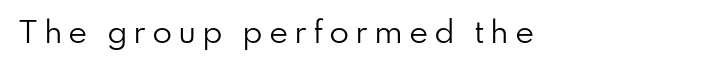
{"serif": "no", "italic": "no", "bold": "no", "weight": "regular", "width": "normal", "stroke_contrast": "low", "x_height": "small", "monospaced": "no", "underline": "no", "letter_spacing": "wide", "letter_spacing_em": 0.2, "glyph_px": 29}
